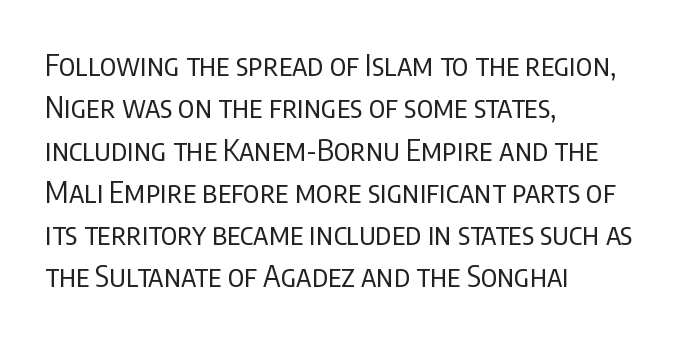
{"serif": "no", "italic": "no", "bold": "no", "weight": "regular", "width": "condensed", "stroke_contrast": "low", "x_height": "large", "monospaced": "no", "underline": "no", "align": "left", "line_spacing": "normal", "line_spacing_ratio": 1.41, "letter_spacing": "normal", "letter_spacing_em": 0.0, "glyph_px": 30}
